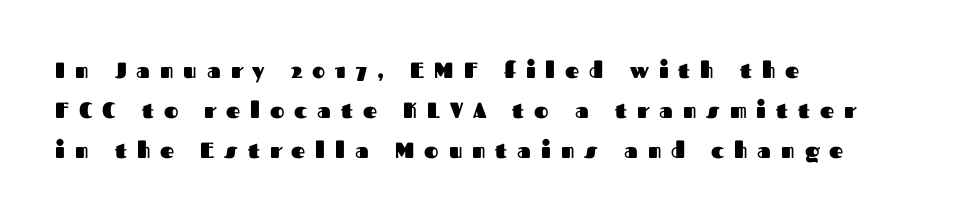
The image shows 22 px bold type, upright; set left-aligned, line spacing 1.82x, unusually wide letter spacing (+0.45 em), not underlined.
